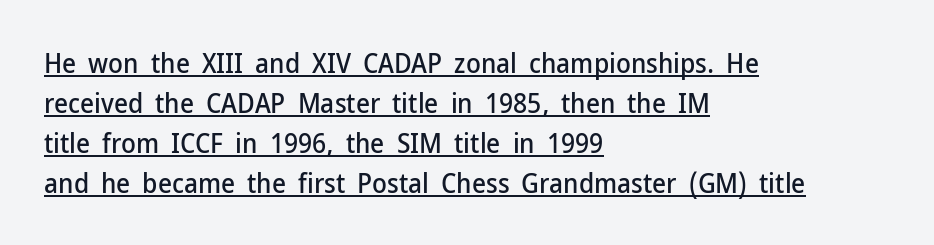
Q: Is the text italic (slanted)? A: No, it is upright.
Q: Is the text underlined? A: Yes.
Q: How is the paragraph aligned? A: Left-aligned.
Q: Is the spacing between letters normal or unusually wide? A: Normal.
Q: Is the spacing between lines tight, normal or loose? A: Normal.
